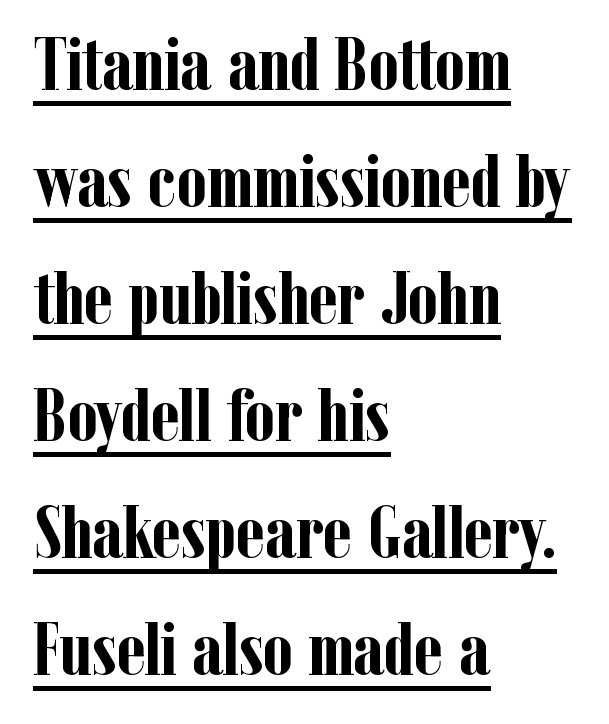
{"serif": "yes", "italic": "no", "bold": "yes", "weight": "semibold", "width": "condensed", "stroke_contrast": "low", "x_height": "medium", "monospaced": "no", "underline": "yes", "align": "left", "line_spacing": "normal", "line_spacing_ratio": 1.54, "letter_spacing": "normal", "letter_spacing_em": 0.0, "glyph_px": 76}
